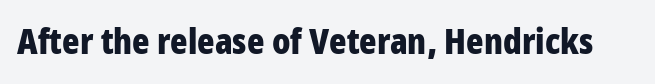
{"serif": "no", "italic": "no", "bold": "yes", "weight": "bold", "width": "condensed", "stroke_contrast": "low", "x_height": "large", "monospaced": "no", "underline": "no", "letter_spacing": "normal", "letter_spacing_em": 0.0, "glyph_px": 36}
